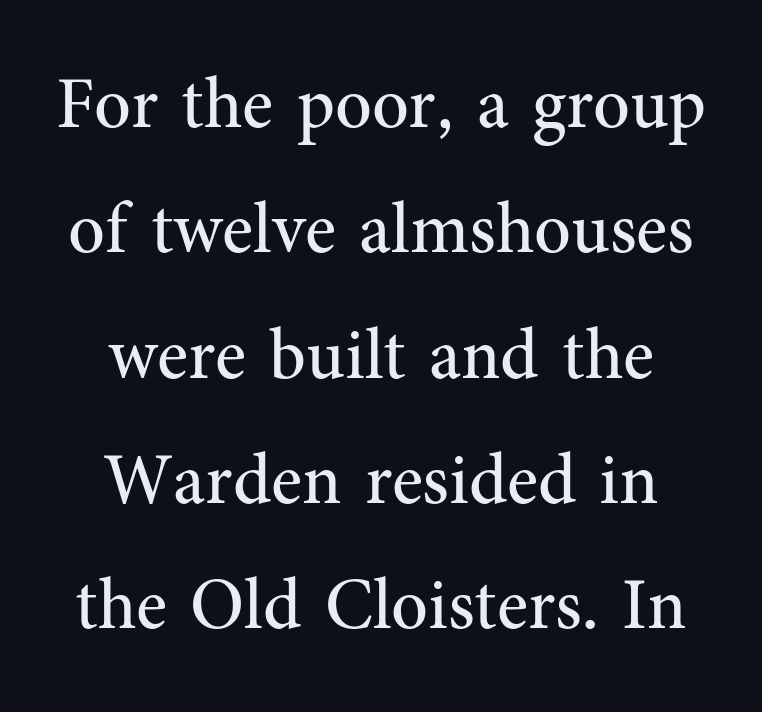
{"serif": "yes", "italic": "no", "bold": "no", "weight": "regular", "width": "normal", "stroke_contrast": "medium", "x_height": "medium", "monospaced": "no", "underline": "no", "align": "center", "line_spacing_ratio": 1.74, "letter_spacing": "normal", "letter_spacing_em": 0.0, "glyph_px": 72}
